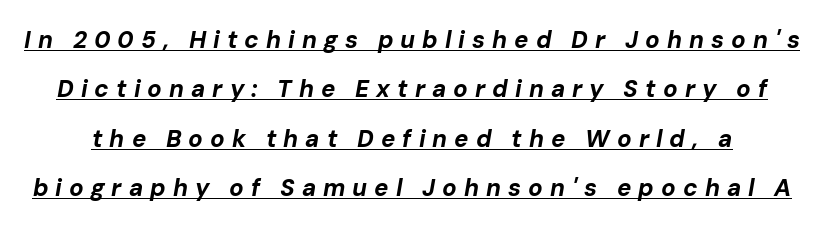
Each line of the rendering has a horizontal stroke beneath the glyphs. Vertical spacing — loose. Is the type slanted? Yes — the strokes lean at a clear angle. The type is letterspaced generously, with wide tracking.
